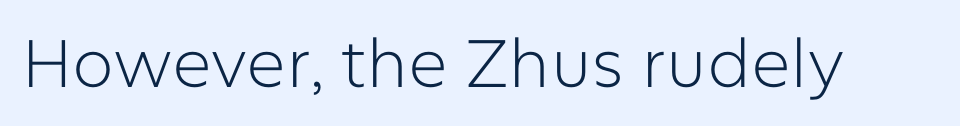
{"serif": "no", "italic": "no", "bold": "no", "weight": "light", "width": "normal", "stroke_contrast": "low", "x_height": "medium", "monospaced": "no", "underline": "no", "letter_spacing": "normal", "letter_spacing_em": 0.0, "glyph_px": 67}
